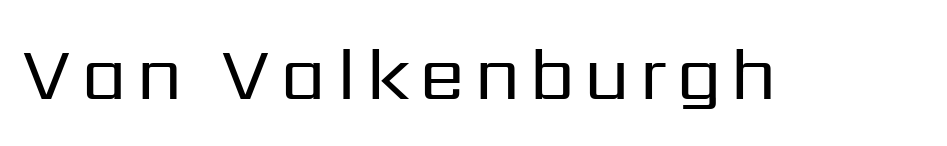
The image shows 74 px regular-weight sans-serif type, upright; set not underlined; low stroke contrast and a medium x-height.
